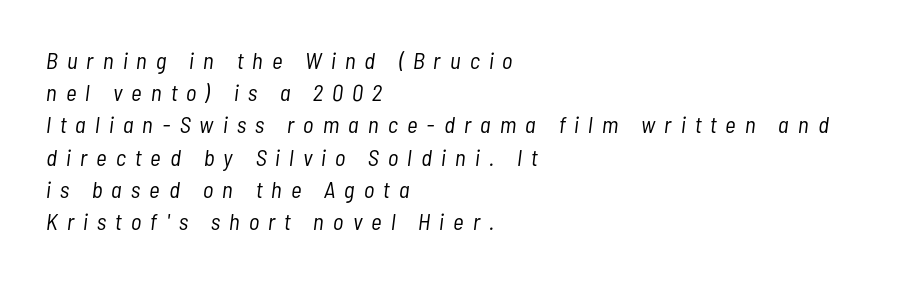
Q: Is the text bold? A: No.
Q: Is the text italic (slanted)? A: Yes, it leans right by about 7 degrees.
Q: Is the text underlined? A: No.
Q: How is the paragraph aligned? A: Left-aligned.
Q: Is the spacing between letters normal or unusually wide? A: Unusually wide.
Q: Is the spacing between lines tight, normal or loose? A: Normal.
